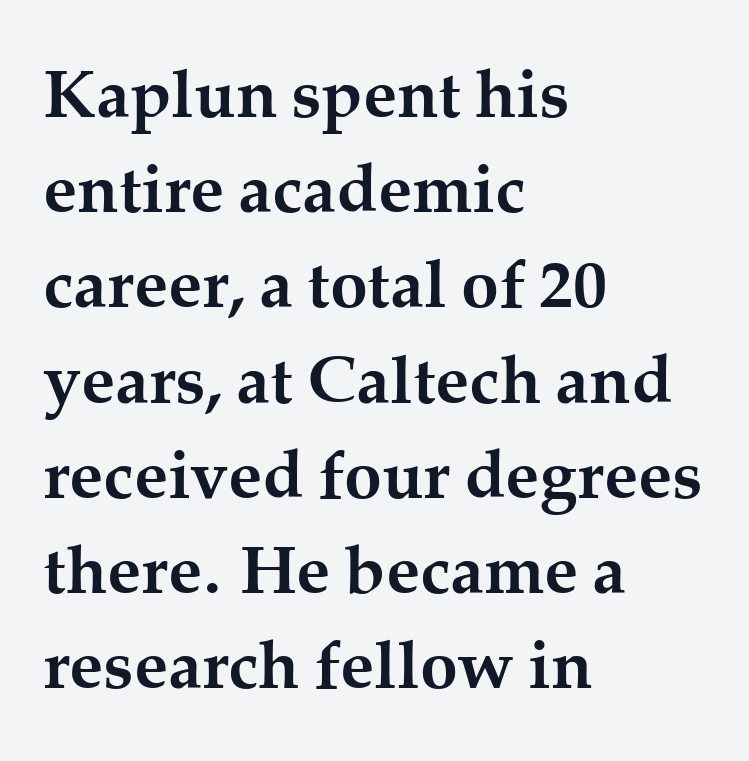
{"serif": "yes", "italic": "no", "bold": "yes", "weight": "semibold", "width": "normal", "stroke_contrast": "medium", "x_height": "medium", "monospaced": "no", "underline": "no", "align": "left", "line_spacing": "normal", "line_spacing_ratio": 1.4, "letter_spacing": "normal", "letter_spacing_em": 0.0, "glyph_px": 68}
